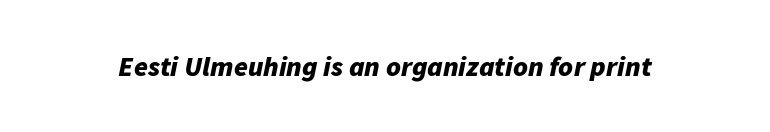
Q: Is the text bold? A: Yes.
Q: Is the text italic (slanted)? A: Yes, it leans right by about 11 degrees.
Q: Is the text underlined? A: No.
Q: Is the spacing between letters normal or unusually wide? A: Normal.
Q: Width (condensed, normal, or wide)? A: Normal.
Q: Stroke contrast? A: Low.
Q: x-height? A: Medium.
Q: Monospaced? A: No.
